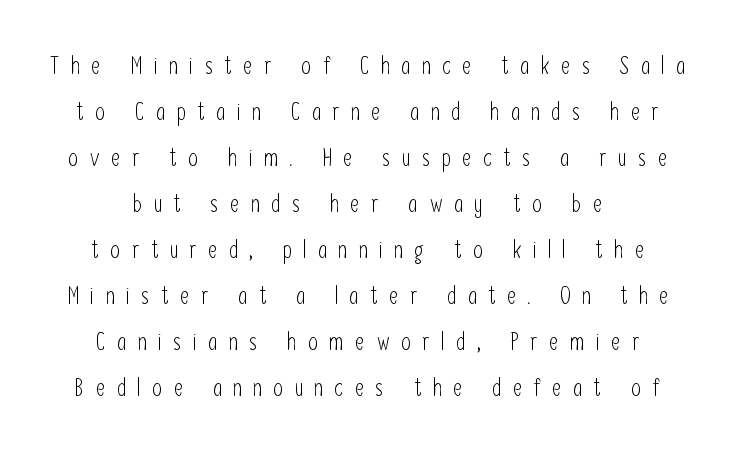
Q: Is the text bold? A: No.
Q: Is the text italic (slanted)? A: No, it is upright.
Q: Is the text underlined? A: No.
Q: Is the spacing between letters normal or unusually wide? A: Unusually wide.
